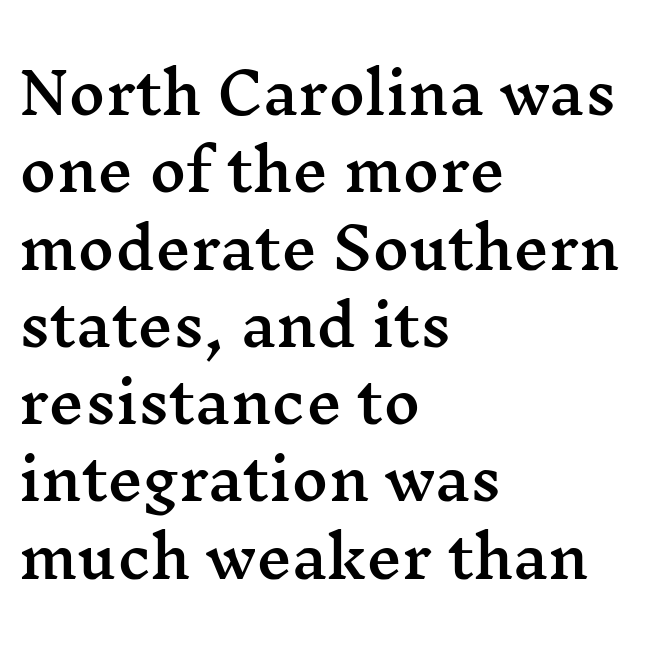
{"serif": "yes", "italic": "no", "width": "wide", "stroke_contrast": "medium", "x_height": "medium", "monospaced": "no", "underline": "no", "align": "left", "line_spacing": "normal", "line_spacing_ratio": 1.38, "letter_spacing": "normal", "letter_spacing_em": 0.0, "glyph_px": 56}
